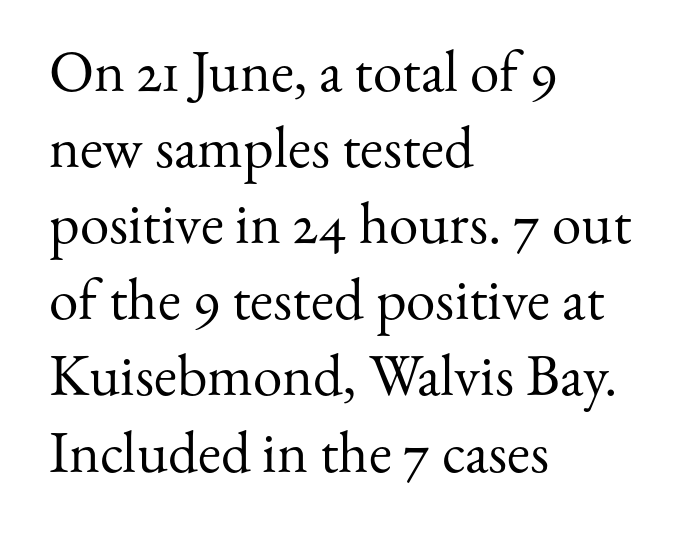
{"serif": "yes", "italic": "no", "bold": "no", "weight": "regular", "width": "normal", "stroke_contrast": "medium", "x_height": "small", "monospaced": "no", "underline": "no", "align": "left", "line_spacing": "normal", "line_spacing_ratio": 1.29, "letter_spacing": "normal", "letter_spacing_em": 0.0, "glyph_px": 59}
